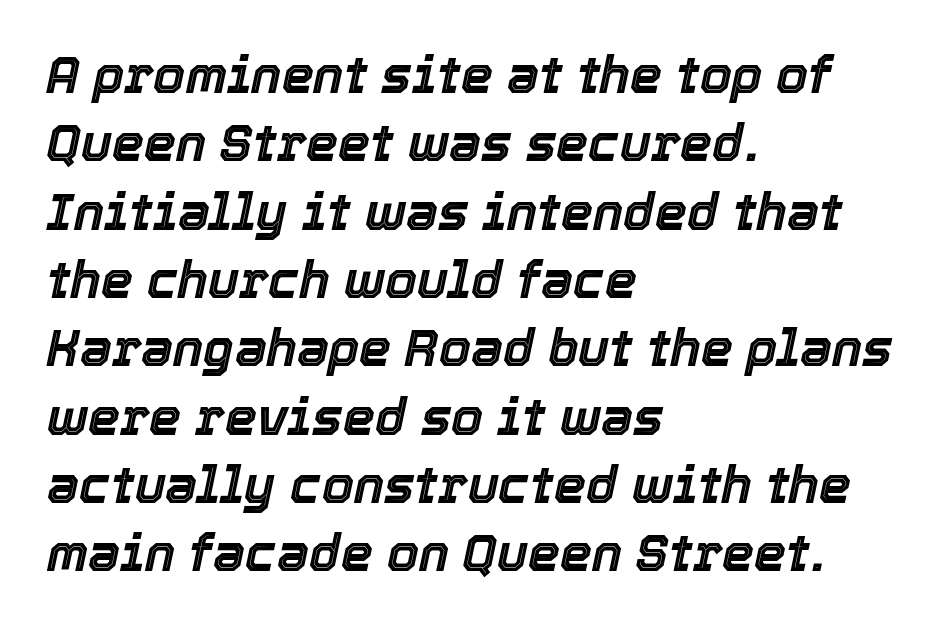
{"italic": "yes", "lean": "right", "slant_degrees": 12, "width": "normal", "x_height": "medium", "monospaced": "no", "underline": "no", "align": "left", "line_spacing": "normal", "line_spacing_ratio": 1.34, "letter_spacing": "normal", "letter_spacing_em": 0.0, "glyph_px": 51}
